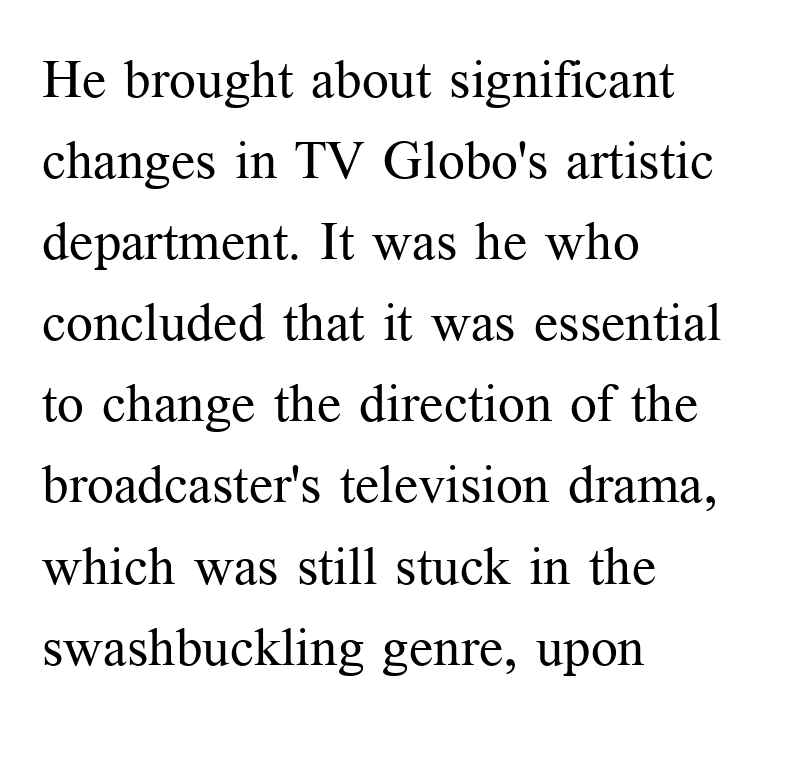
The image shows 53 px regular-weight serif type, upright; set left-aligned, normal line spacing (1.53x), normal letter spacing, not underlined; medium stroke contrast and a medium x-height.
